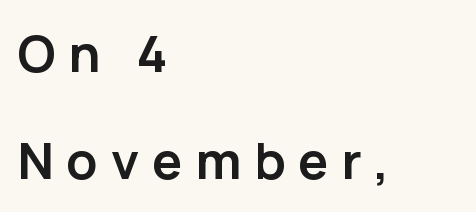
Q: Is the text bold? A: Yes.
Q: Is the text italic (slanted)? A: No, it is upright.
Q: Is the typeface a serif or a sans-serif typeface? A: Sans-serif.
Q: Is the text underlined? A: No.
Q: How is the paragraph aligned? A: Left-aligned.
Q: Is the spacing between letters normal or unusually wide? A: Unusually wide.
Q: Is the spacing between lines tight, normal or loose? A: Loose.
Q: Width (condensed, normal, or wide)? A: Normal.
Q: Stroke contrast? A: Low.
Q: x-height? A: Medium.
Q: Monospaced? A: No.
